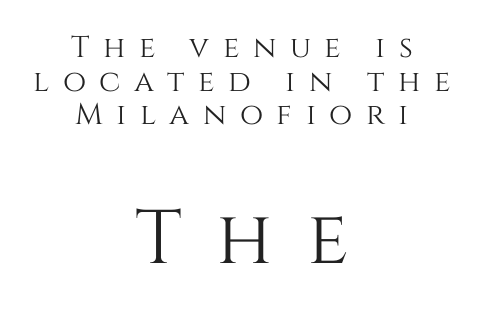
Tracking value appears strongly positive — letters spread wide. Successive baselines arrive quickly, one right under another. This rendering uses center alignment, leaving both contours irregular but symmetric. Only glyphs here, with clear space below each row. You get the small type first, then a jump to larger type.
